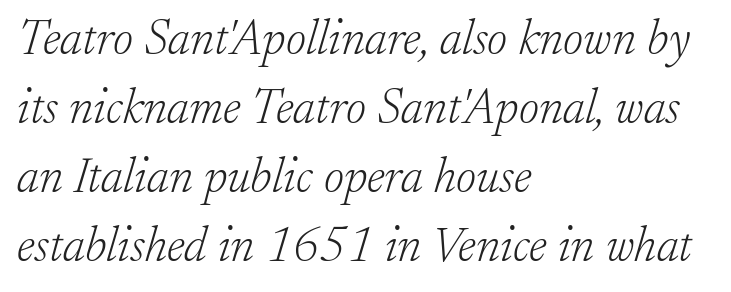
The setting favours the left margin, as ordinary paragraphs usually do. No extra tracking has been applied to these lines. Tall strokes in this sample are angled rather than plumb. Look at the bottom of the vertical strokes: they flare into serifs here. Letters rest on an invisible, unmarked baseline. A typesetter would call this proportional, since set widths differ per character.
